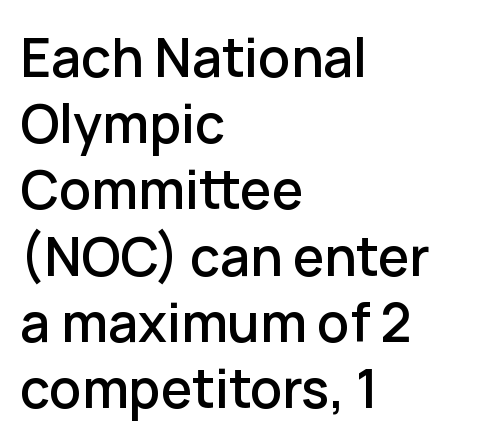
{"serif": "no", "italic": "no", "width": "normal", "stroke_contrast": "low", "x_height": "medium", "monospaced": "no", "underline": "no", "align": "left", "line_spacing": "normal", "line_spacing_ratio": 1.25, "letter_spacing": "normal", "letter_spacing_em": 0.0, "glyph_px": 53}
